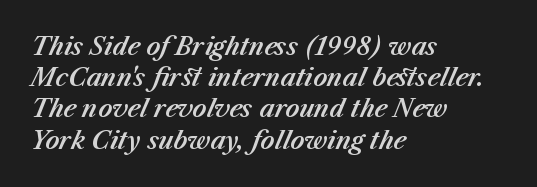
Q: Is the text italic (slanted)? A: Yes, it leans right by about 23 degrees.
Q: Is the text underlined? A: No.
Q: How is the paragraph aligned? A: Left-aligned.
Q: Is the spacing between letters normal or unusually wide? A: Normal.
Q: Is the spacing between lines tight, normal or loose? A: Normal.
